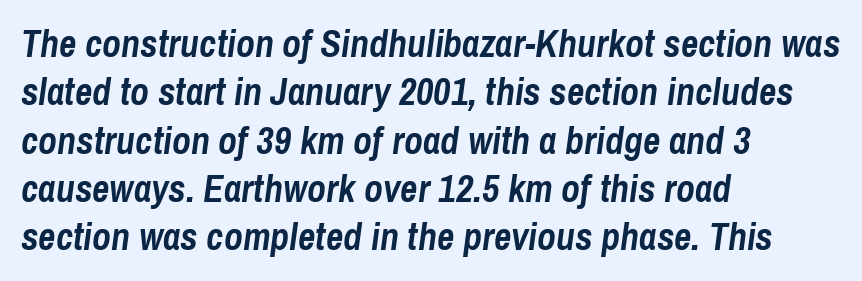
{"italic": "yes", "lean": "right", "slant_degrees": 8, "bold": "yes", "weight": "semibold", "width": "condensed", "stroke_contrast": "low", "x_height": "medium", "monospaced": "no", "underline": "no", "align": "left", "line_spacing": "normal", "line_spacing_ratio": 1.27, "letter_spacing": "normal", "letter_spacing_em": 0.0, "glyph_px": 38}
